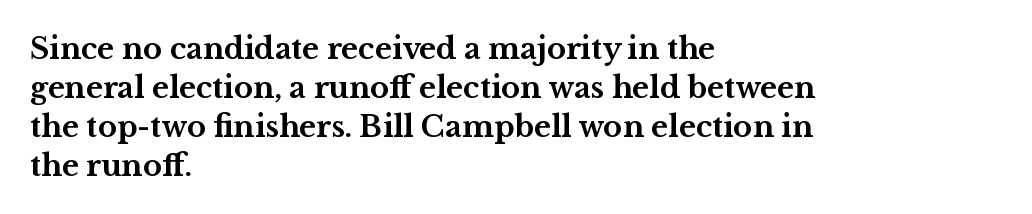
The image shows 29 px bold, wide serif type, upright; set left-aligned, normal line spacing (1.34x), normal letter spacing, not underlined; medium stroke contrast and a medium x-height.
